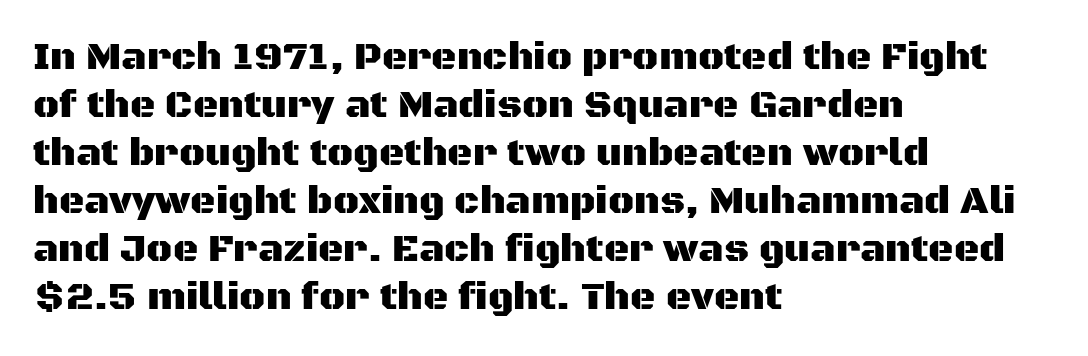
The lettering holds an erect, upright posture throughout. The area under the type is left untouched. The line texture is even and compact thanks to regular tracking. The letters advance in unequal steps, a hallmark of proportional type.
